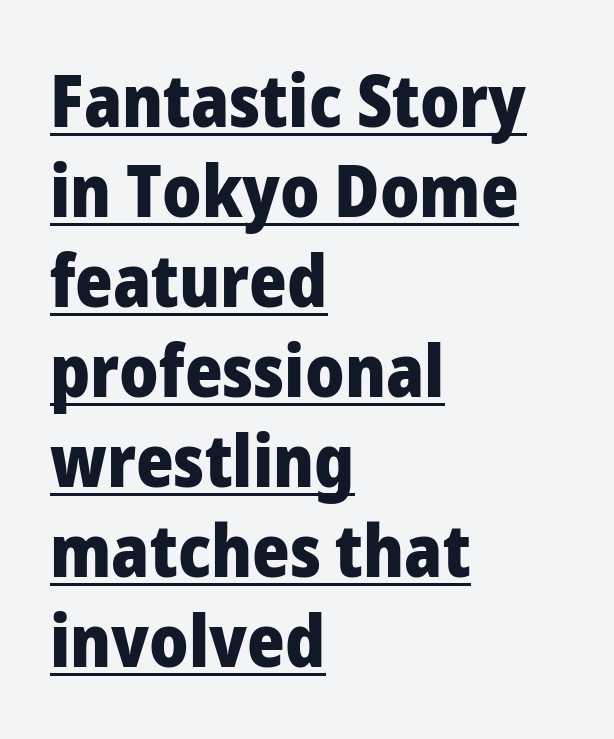
Q: Is the text bold? A: Yes.
Q: Is the text italic (slanted)? A: No, it is upright.
Q: Is the typeface a serif or a sans-serif typeface? A: Sans-serif.
Q: Is the text underlined? A: Yes.
Q: How is the paragraph aligned? A: Left-aligned.
Q: Is the spacing between letters normal or unusually wide? A: Normal.
Q: Is the spacing between lines tight, normal or loose? A: Normal.
Q: Width (condensed, normal, or wide)? A: Normal.
Q: Stroke contrast? A: Low.
Q: x-height? A: Medium.
Q: Monospaced? A: No.
